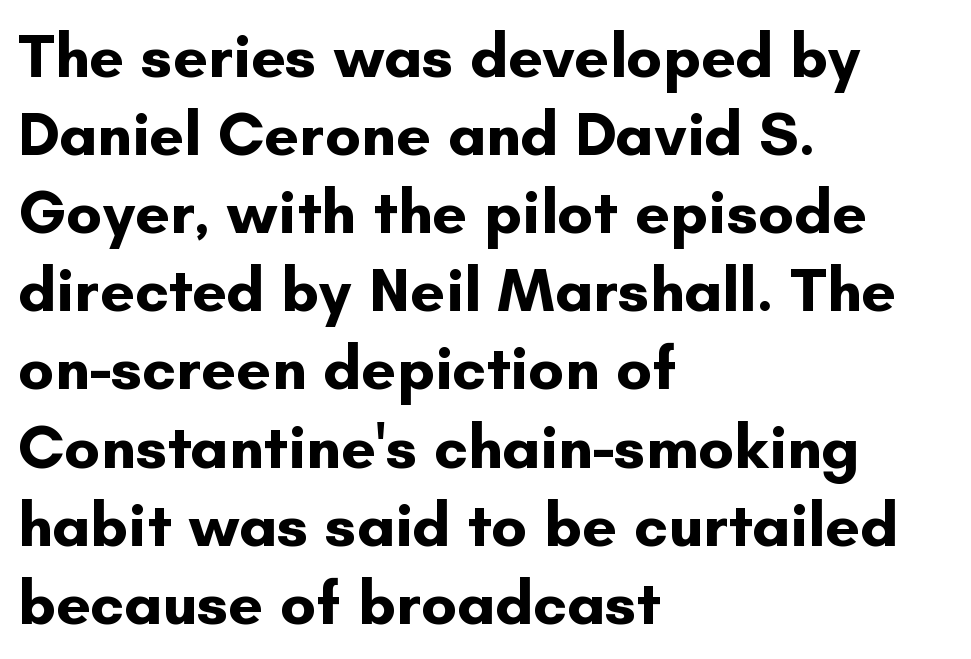
Typographic density is high because the face is bold. Nobody touched the tracking dial on this one. The glyphs in this specimen are sans serif. Plain, unruled lines of type. The paragraph has a hard left edge and a soft right edge. Posture: upright roman.
